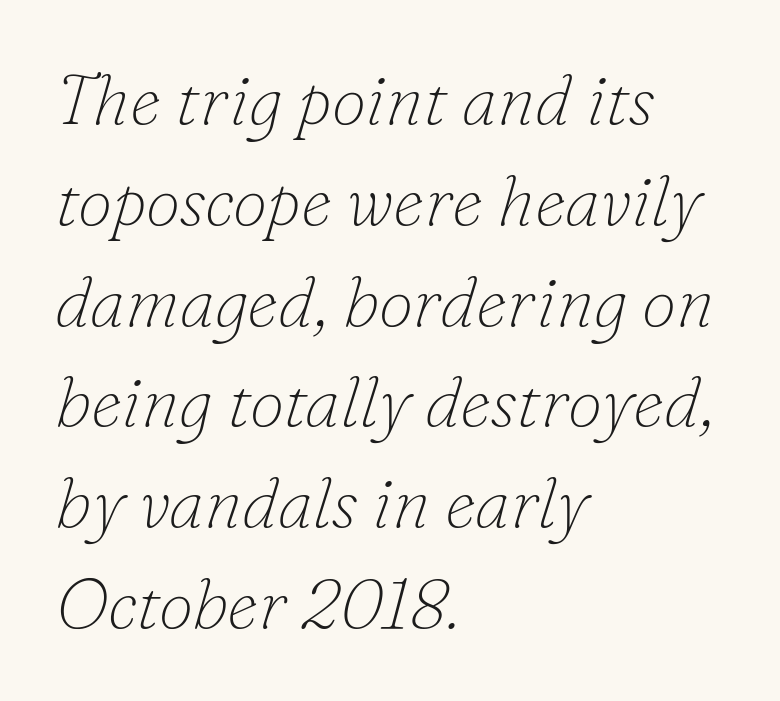
{"serif": "yes", "italic": "yes", "lean": "right", "slant_degrees": 16, "bold": "no", "weight": "thin", "width": "normal", "stroke_contrast": "low", "x_height": "small", "monospaced": "no", "underline": "no", "align": "left", "line_spacing": "normal", "line_spacing_ratio": 1.44, "letter_spacing": "normal", "letter_spacing_em": 0.0, "glyph_px": 70}
